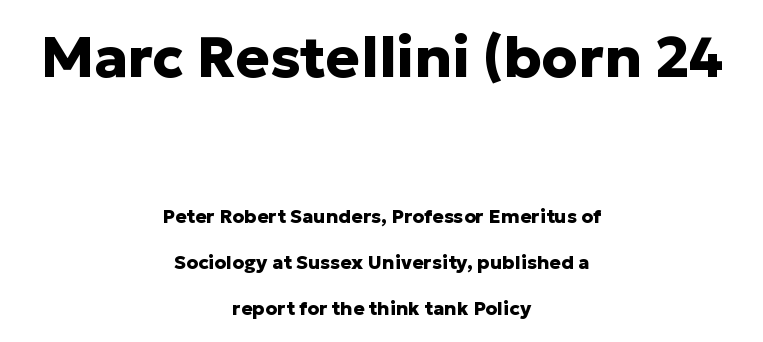
{"serif": "no", "italic": "no", "bold": "yes", "weight": "heavy", "width": "normal", "stroke_contrast": "low", "x_height": "medium", "monospaced": "no", "underline": "no", "align": "center", "line_spacing": "loose", "line_spacing_ratio": 2.41, "letter_spacing": "normal", "letter_spacing_em": 0.0, "larger_block": "first", "size_ratio": 3.0, "glyph_px": 57}
